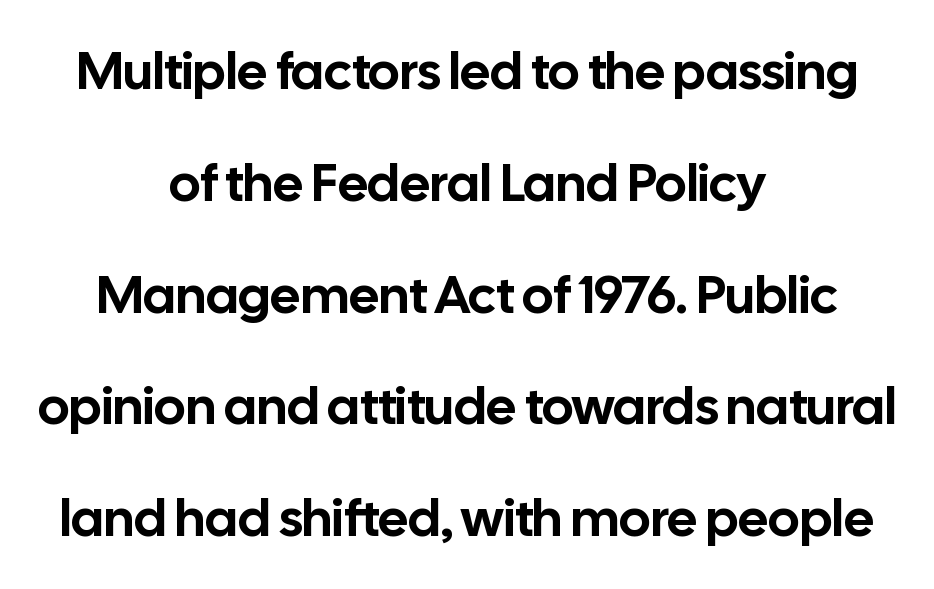
{"serif": "no", "italic": "no", "width": "normal", "stroke_contrast": "low", "x_height": "medium", "monospaced": "no", "underline": "no", "align": "center", "line_spacing": "loose", "line_spacing_ratio": 2.11, "letter_spacing": "normal", "letter_spacing_em": 0.0, "glyph_px": 53}
